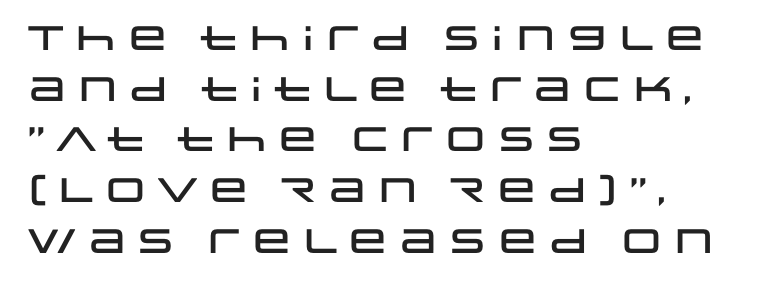
Q: Is the text italic (slanted)? A: No, it is upright.
Q: Is the typeface a serif or a sans-serif typeface? A: Sans-serif.
Q: Is the text underlined? A: No.
Q: How is the paragraph aligned? A: Left-aligned.
Q: Is the spacing between letters normal or unusually wide? A: Normal.
Q: Is the spacing between lines tight, normal or loose? A: Normal.
Q: Width (condensed, normal, or wide)? A: Wide.
Q: Stroke contrast? A: Low.
Q: x-height? A: Large.
Q: Monospaced? A: No.
